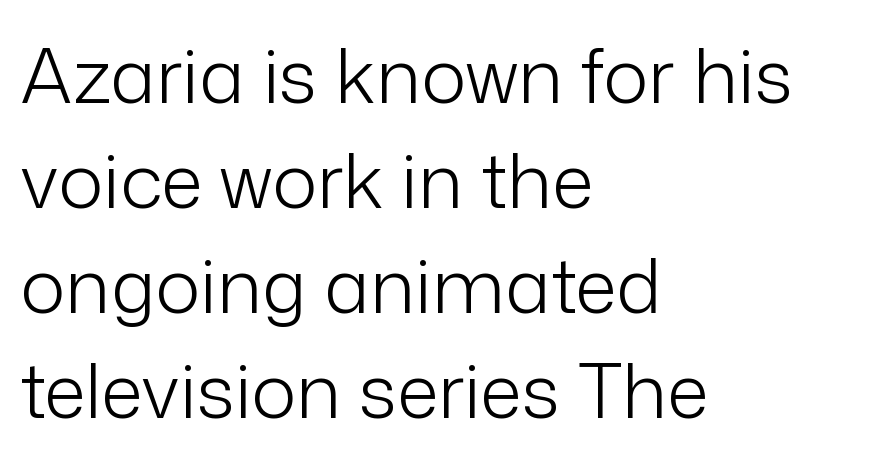
The image shows 76 px light sans-serif type, upright; set left-aligned, normal line spacing (1.38x), normal letter spacing, not underlined; low stroke contrast and a medium x-height.
